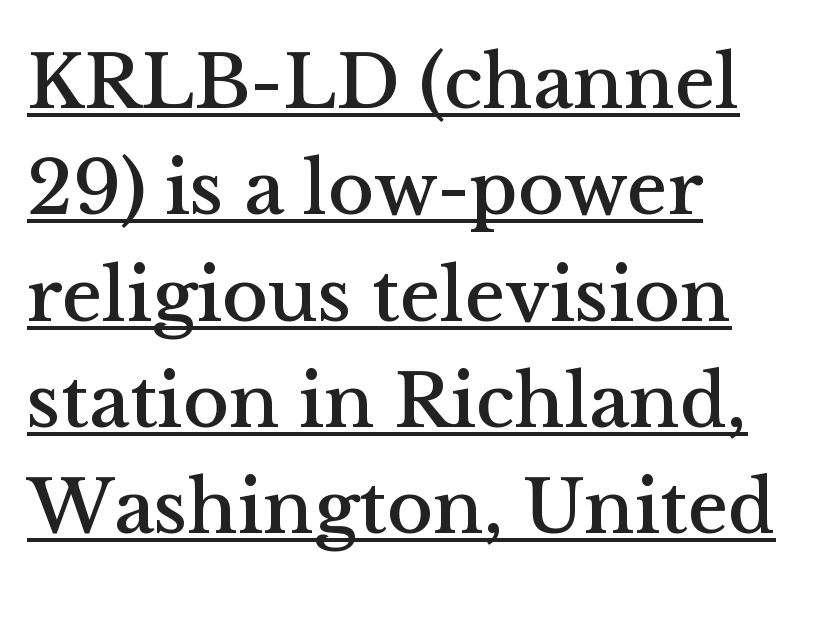
{"serif": "yes", "italic": "no", "width": "normal", "stroke_contrast": "medium", "x_height": "medium", "monospaced": "no", "underline": "yes", "align": "left", "line_spacing": "normal", "line_spacing_ratio": 1.38, "letter_spacing": "normal", "letter_spacing_em": 0.0, "glyph_px": 77}
